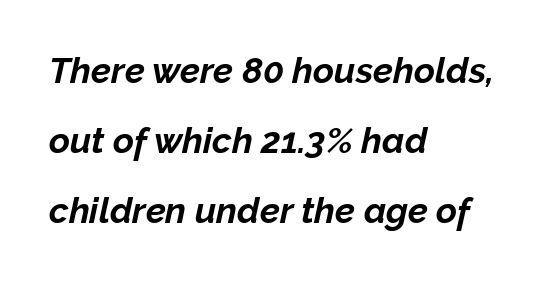
Q: Is the text bold? A: Yes.
Q: Is the text italic (slanted)? A: Yes, it leans right by about 12 degrees.
Q: Is the text underlined? A: No.
Q: How is the paragraph aligned? A: Left-aligned.
Q: Is the spacing between letters normal or unusually wide? A: Normal.
Q: Is the spacing between lines tight, normal or loose? A: Loose.
Q: Width (condensed, normal, or wide)? A: Normal.
Q: Stroke contrast? A: Low.
Q: x-height? A: Medium.
Q: Monospaced? A: No.
